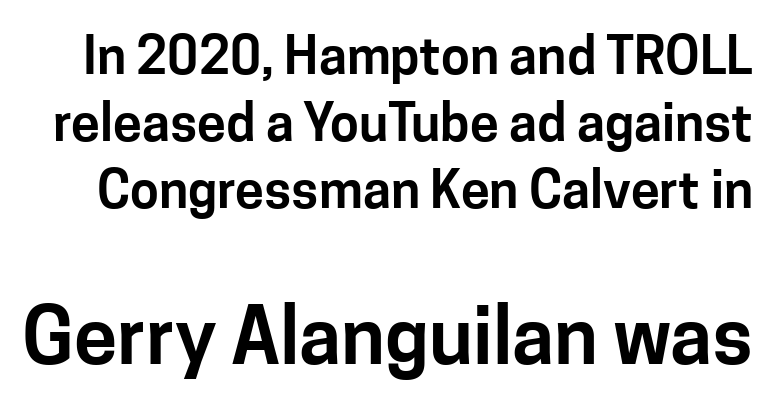
The image shows 78 px sans-serif type, upright; set normal line spacing (1.29x), normal letter spacing, not underlined; the second (bottom) block is 1.5x larger; low stroke contrast and a medium x-height.
